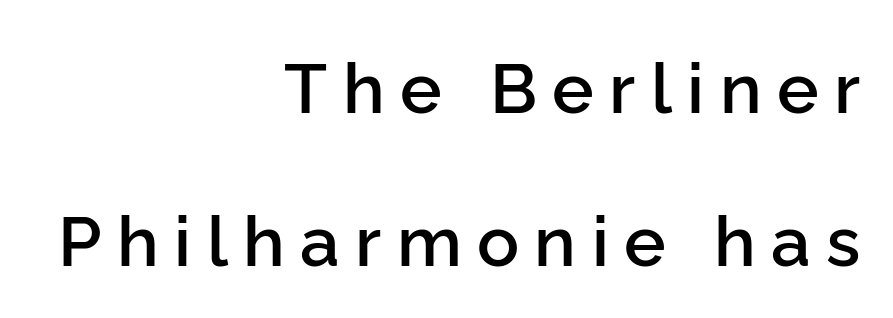
The image shows 70 px semibold sans-serif type, upright; set right-aligned, loose line spacing (2.19x), unusually wide letter spacing (+0.22 em), not underlined; low stroke contrast and a medium x-height.
